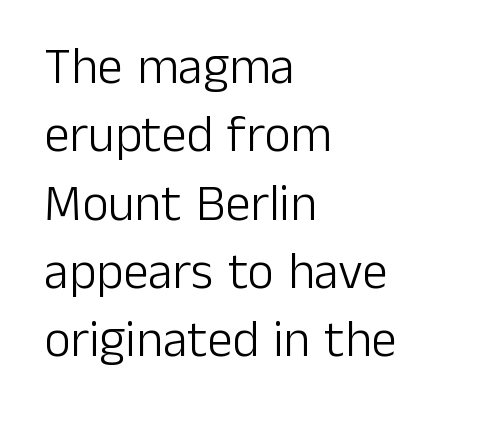
Q: Is the text bold? A: No.
Q: Is the text italic (slanted)? A: No, it is upright.
Q: Is the typeface a serif or a sans-serif typeface? A: Sans-serif.
Q: Is the text underlined? A: No.
Q: How is the paragraph aligned? A: Left-aligned.
Q: Is the spacing between letters normal or unusually wide? A: Normal.
Q: Is the spacing between lines tight, normal or loose? A: Normal.
Q: Width (condensed, normal, or wide)? A: Normal.
Q: Stroke contrast? A: Low.
Q: x-height? A: Medium.
Q: Monospaced? A: No.
